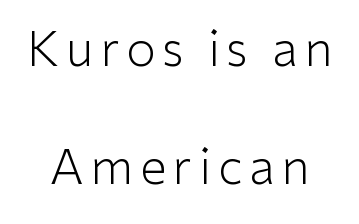
{"serif": "no", "italic": "no", "bold": "no", "weight": "light", "width": "normal", "stroke_contrast": "low", "x_height": "medium", "monospaced": "no", "underline": "no", "line_spacing": "loose", "line_spacing_ratio": 2.45, "glyph_px": 48}
